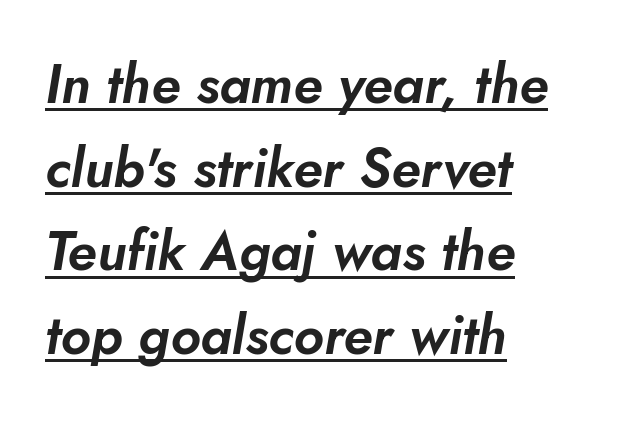
Q: Is the text italic (slanted)? A: Yes, it leans right by about 5 degrees.
Q: Is the text underlined? A: Yes.
Q: How is the paragraph aligned? A: Left-aligned.
Q: Is the spacing between letters normal or unusually wide? A: Normal.
Q: Is the spacing between lines tight, normal or loose? A: Normal.
Q: Width (condensed, normal, or wide)? A: Normal.
Q: Stroke contrast? A: Low.
Q: x-height? A: Small.
Q: Monospaced? A: No.
